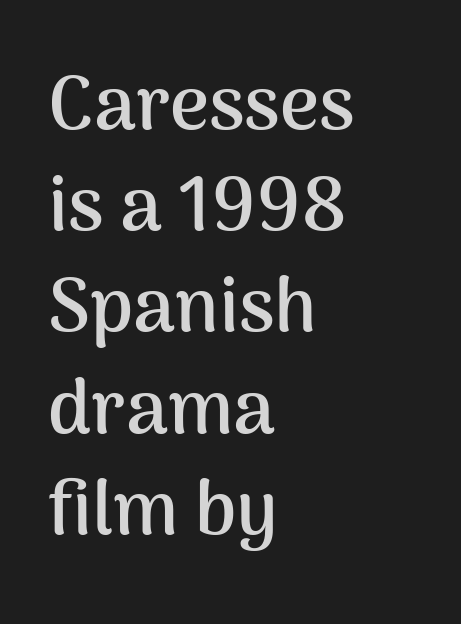
The image shows 75 px semibold sans-serif type, upright; set left-aligned, normal line spacing (1.35x), normal letter spacing, not underlined; medium stroke contrast and a medium x-height.
